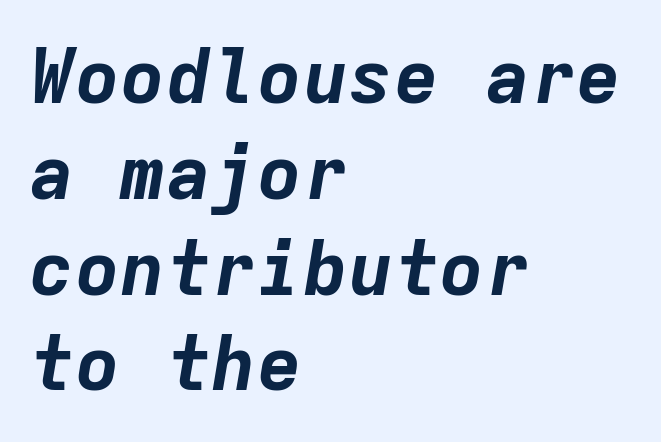
{"italic": "yes", "lean": "right", "slant_degrees": 9, "bold": "yes", "weight": "bold", "width": "normal", "stroke_contrast": "low", "x_height": "medium", "monospaced": "yes", "underline": "no", "align": "left", "line_spacing": "normal", "line_spacing_ratio": 1.26, "letter_spacing": "normal", "letter_spacing_em": 0.0, "glyph_px": 76}
